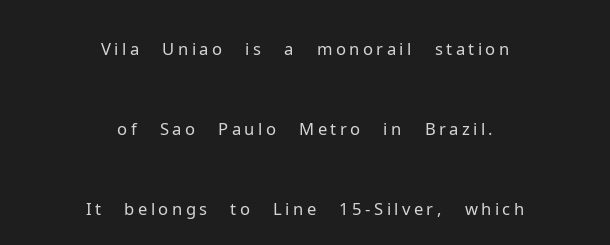
Baseline-to-baseline distance is far greater than the letter height. The whitespace from short lines is split evenly between both sides. Tall strokes in this sample are plumb rather than angled. Looks like regular typesetting: each glyph gets only the width it needs. Unmarked baselines from the first word to the last.
